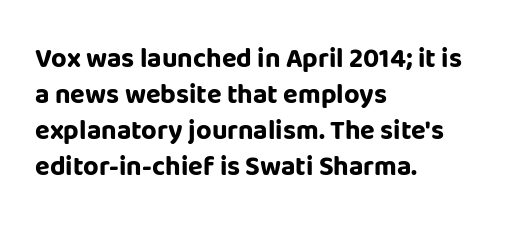
Is there much room between lines? A standard amount, neither cramped nor airy. This rendering features lettering with no underline. The typography opts for an upright posture over an oblique one. Standard letterfit; no display-style spreading of the glyphs. Line starts are locked; line ends wander. Heavy-handed strokes throughout: this text is bold.
